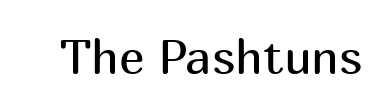
The image shows 48 px regular-weight sans-serif type, upright; set normal letter spacing, not underlined; medium stroke contrast and a medium x-height.
